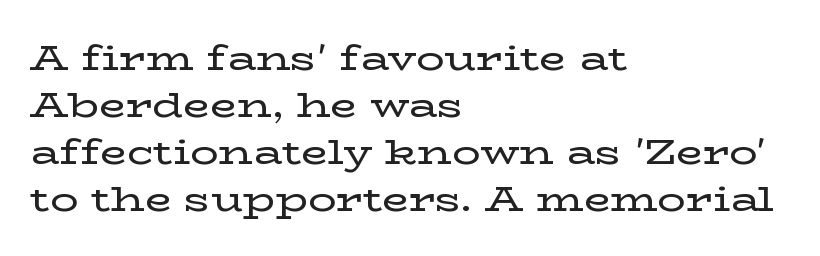
Q: Is the text italic (slanted)? A: No, it is upright.
Q: Is the typeface a serif or a sans-serif typeface? A: Serif.
Q: Is the text underlined? A: No.
Q: How is the paragraph aligned? A: Left-aligned.
Q: Is the spacing between letters normal or unusually wide? A: Normal.
Q: Is the spacing between lines tight, normal or loose? A: Normal.
Q: Width (condensed, normal, or wide)? A: Wide.
Q: Stroke contrast? A: Low.
Q: x-height? A: Medium.
Q: Monospaced? A: No.
